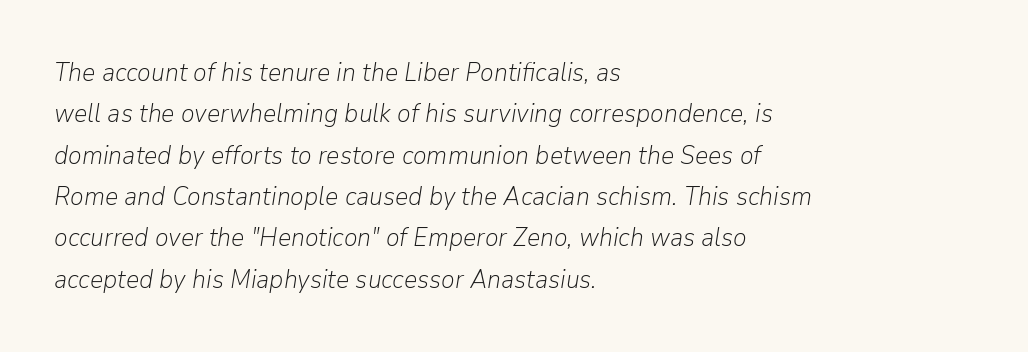
{"italic": "yes", "lean": "right", "slant_degrees": 9, "bold": "no", "underline": "no", "align": "left", "line_spacing": "normal", "line_spacing_ratio": 1.59, "letter_spacing": "normal", "letter_spacing_em": 0.0, "glyph_px": 26}
